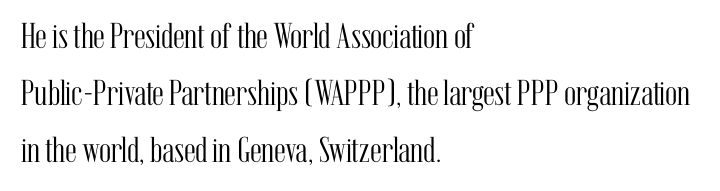
Q: Is the text bold? A: No.
Q: Is the text italic (slanted)? A: No, it is upright.
Q: Is the typeface a serif or a sans-serif typeface? A: Serif.
Q: Is the text underlined? A: No.
Q: How is the paragraph aligned? A: Left-aligned.
Q: Is the spacing between letters normal or unusually wide? A: Normal.
Q: Is the spacing between lines tight, normal or loose? A: Normal.
Q: Width (condensed, normal, or wide)? A: Condensed.
Q: Stroke contrast? A: Medium.
Q: x-height? A: Medium.
Q: Monospaced? A: No.
